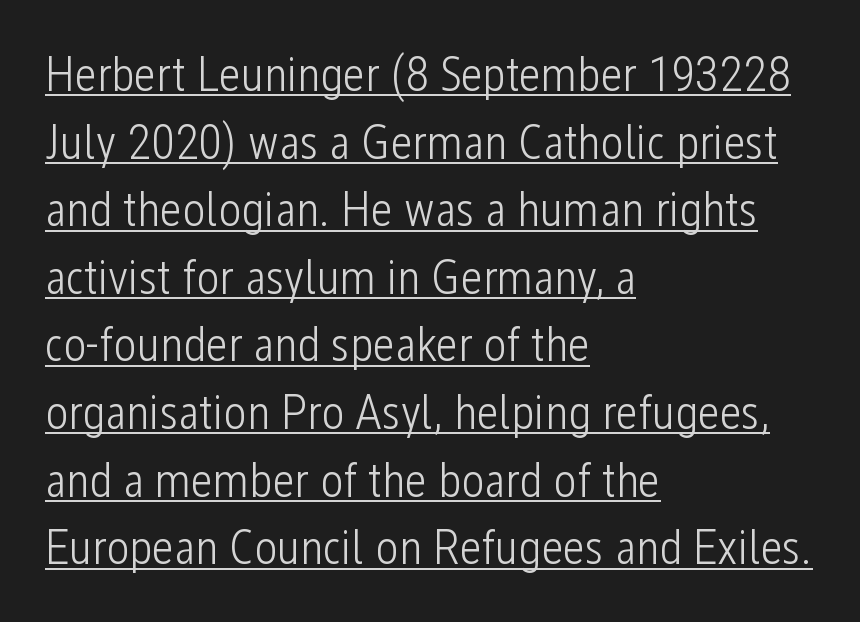
The image shows 49 px light, condensed sans-serif type, upright; set left-aligned, normal line spacing (1.38x), normal letter spacing, underlined; low stroke contrast and a medium x-height.
